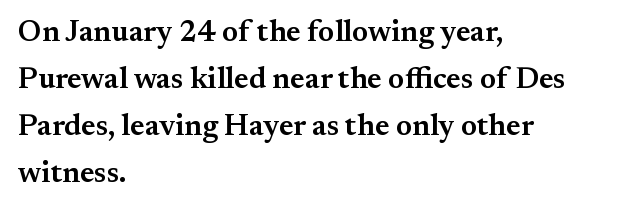
Q: Is the text bold? A: Semi-bold.
Q: Is the text italic (slanted)? A: No, it is upright.
Q: Is the typeface a serif or a sans-serif typeface? A: Serif.
Q: Is the text underlined? A: No.
Q: How is the paragraph aligned? A: Left-aligned.
Q: Is the spacing between letters normal or unusually wide? A: Normal.
Q: Is the spacing between lines tight, normal or loose? A: Normal.
Q: Width (condensed, normal, or wide)? A: Normal.
Q: Stroke contrast? A: Medium.
Q: x-height? A: Small.
Q: Monospaced? A: No.
